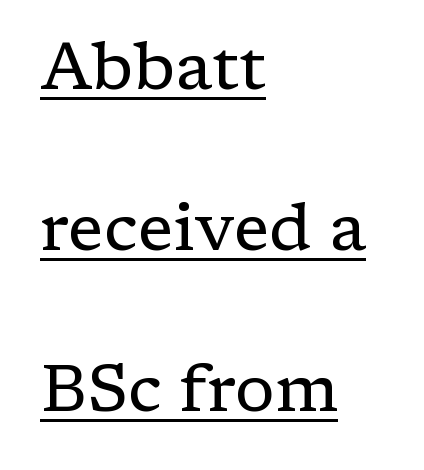
Q: Is the text bold? A: No.
Q: Is the text italic (slanted)? A: No, it is upright.
Q: Is the typeface a serif or a sans-serif typeface? A: Serif.
Q: Is the text underlined? A: Yes.
Q: How is the paragraph aligned? A: Left-aligned.
Q: Is the spacing between letters normal or unusually wide? A: Normal.
Q: Is the spacing between lines tight, normal or loose? A: Loose.
Q: Width (condensed, normal, or wide)? A: Normal.
Q: Stroke contrast? A: Low.
Q: x-height? A: Medium.
Q: Monospaced? A: No.
